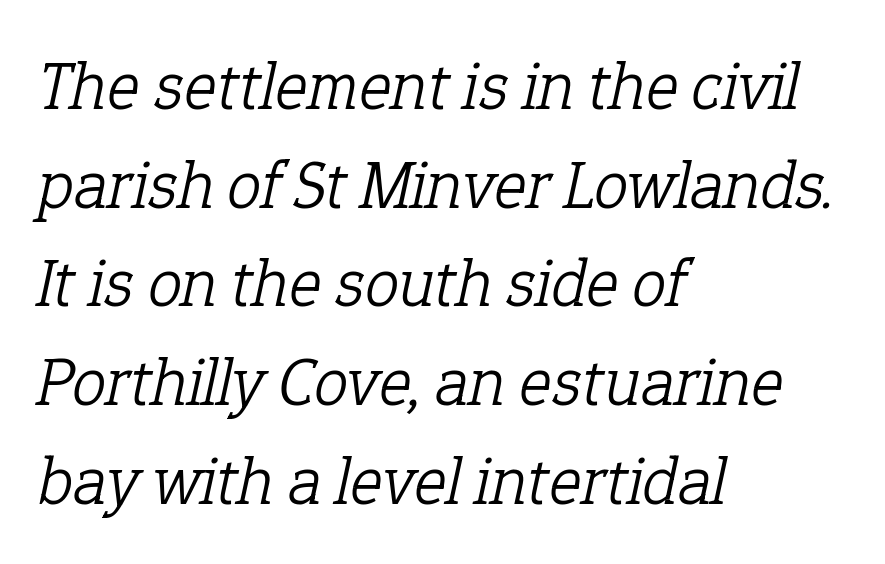
Q: Is the text bold? A: No.
Q: Is the text italic (slanted)? A: Yes, it leans right by about 12 degrees.
Q: Is the typeface a serif or a sans-serif typeface? A: Serif.
Q: Is the text underlined? A: No.
Q: How is the paragraph aligned? A: Left-aligned.
Q: Is the spacing between letters normal or unusually wide? A: Normal.
Q: Is the spacing between lines tight, normal or loose? A: Normal.
Q: Width (condensed, normal, or wide)? A: Normal.
Q: Stroke contrast? A: Low.
Q: x-height? A: Medium.
Q: Monospaced? A: No.
